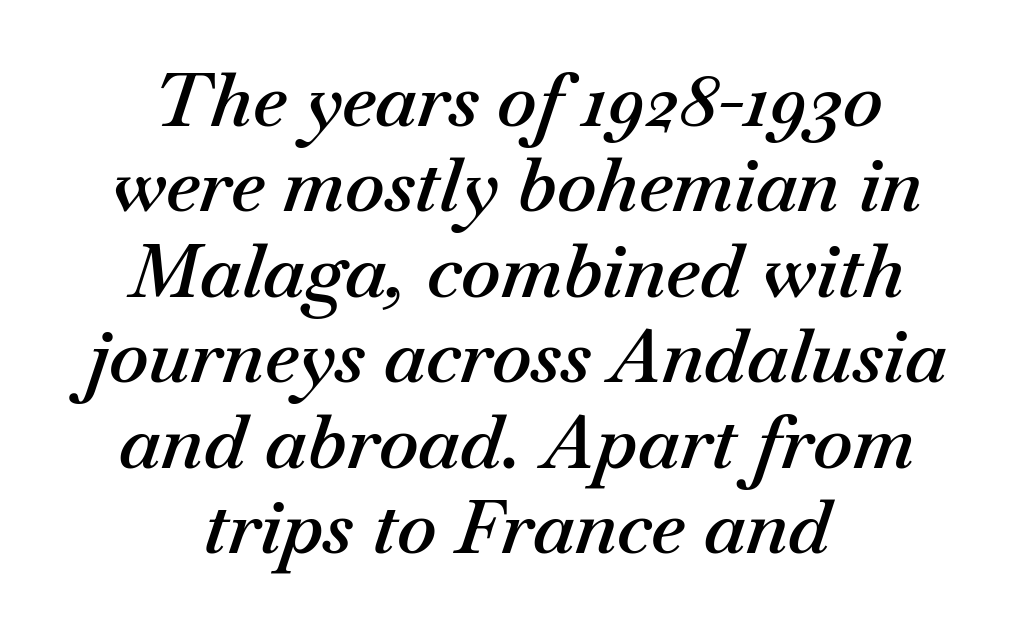
This rendering uses center alignment, leaving both contours irregular but symmetric. The letters advance in unequal steps, a hallmark of proportional type. Compared with an ordinary text face, these strokes are moderately heavier — a semibold. The rendering applies a slant to the glyphs.
